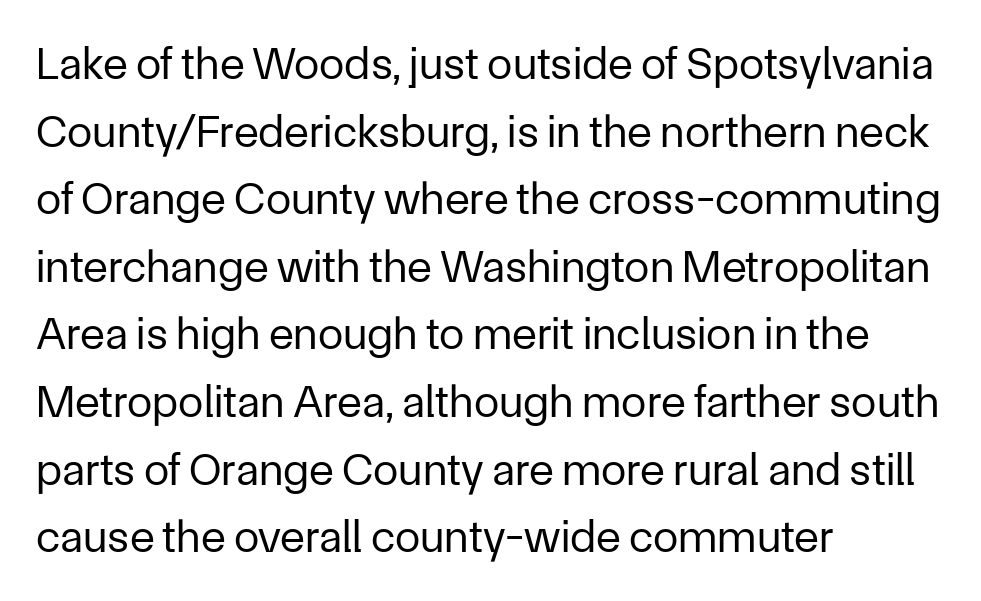
{"serif": "no", "italic": "no", "bold": "no", "weight": "regular", "width": "normal", "stroke_contrast": "low", "x_height": "medium", "monospaced": "no", "underline": "no", "align": "left", "line_spacing": "normal", "line_spacing_ratio": 1.47, "letter_spacing": "normal", "letter_spacing_em": 0.0, "glyph_px": 46}
